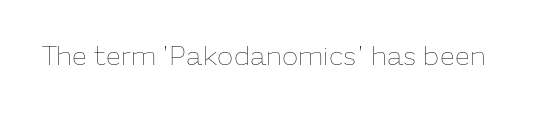
The image shows 27 px text type, upright; set normal letter spacing, not underlined.
